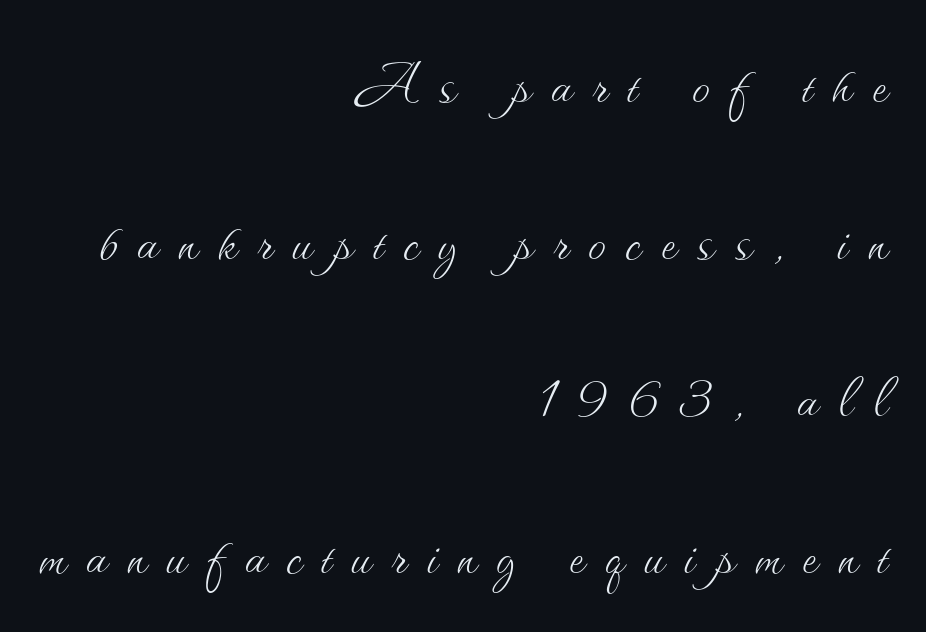
{"bold": "no", "weight": "thin", "width": "normal", "stroke_contrast": "medium", "x_height": "small", "monospaced": "no", "underline": "no", "align": "right", "line_spacing": "loose", "line_spacing_ratio": 2.18, "letter_spacing": "wide", "letter_spacing_em": 0.28, "glyph_px": 72}
